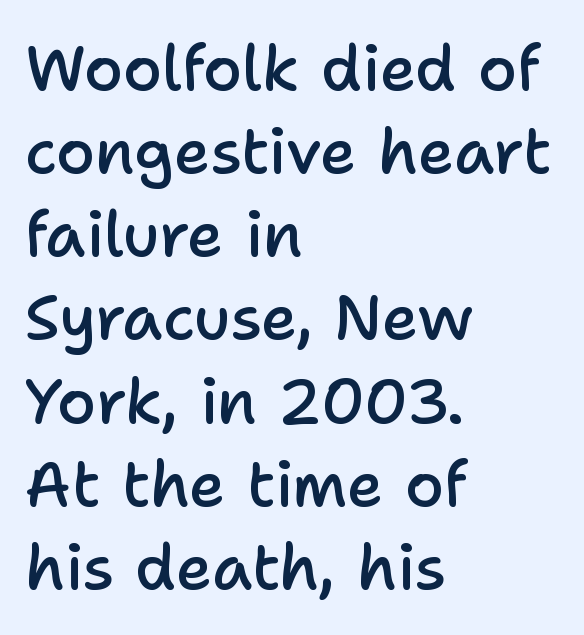
Rule under the text: the space is simply empty. The axis of the letterforms is exactly vertical. This sample is left-justified, so line endings fall wherever the words run out. The characters display no serif detailing; their extremities are plain.
